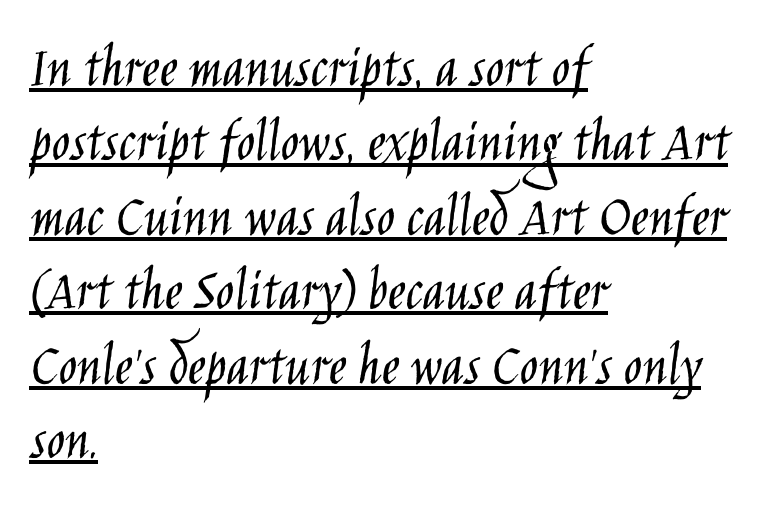
The image shows 61 px light, condensed sans-serif type; set left-aligned, line spacing 1.22x, normal letter spacing, underlined; low stroke contrast and a large x-height.
